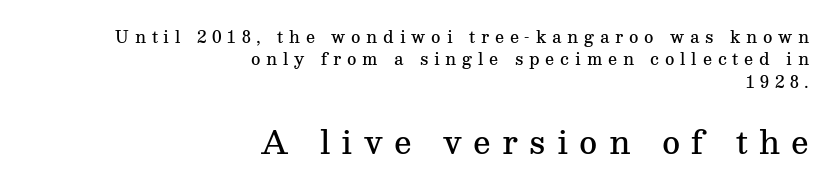
The image shows 31 px semibold serif type, upright; set right-aligned, normal line spacing (1.4x), unusually wide letter spacing (+0.36 em), not underlined; the second (bottom) block is 1.94x larger; medium stroke contrast and a medium x-height.
